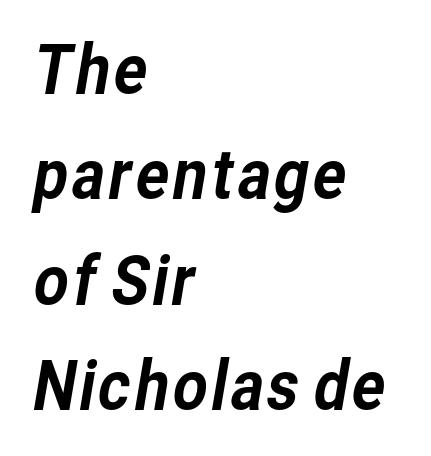
Q: Is the typeface a serif or a sans-serif typeface? A: Sans-serif.
Q: Is the text underlined? A: No.
Q: How is the paragraph aligned? A: Left-aligned.
Q: Is the spacing between letters normal or unusually wide? A: Normal.
Q: Is the spacing between lines tight, normal or loose? A: Normal.
Q: Width (condensed, normal, or wide)? A: Normal.
Q: Stroke contrast? A: Low.
Q: x-height? A: Medium.
Q: Monospaced? A: No.
